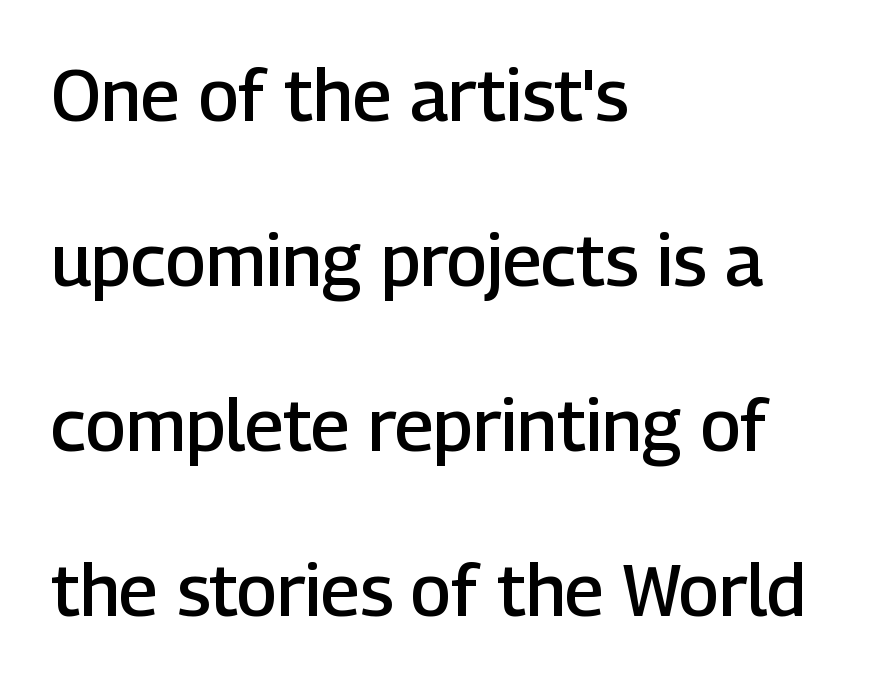
{"serif": "no", "italic": "no", "bold": "semi", "weight": "semibold", "width": "normal", "stroke_contrast": "low", "x_height": "medium", "monospaced": "no", "underline": "no", "align": "left", "line_spacing": "loose", "line_spacing_ratio": 2.29, "letter_spacing": "normal", "letter_spacing_em": 0.0, "glyph_px": 72}
